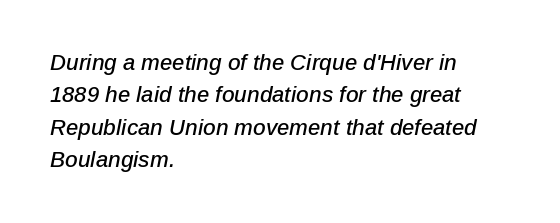
Q: Is the text italic (slanted)? A: Yes, it leans right by about 12 degrees.
Q: Is the text underlined? A: No.
Q: How is the paragraph aligned? A: Left-aligned.
Q: Is the spacing between letters normal or unusually wide? A: Normal.
Q: Is the spacing between lines tight, normal or loose? A: Normal.
